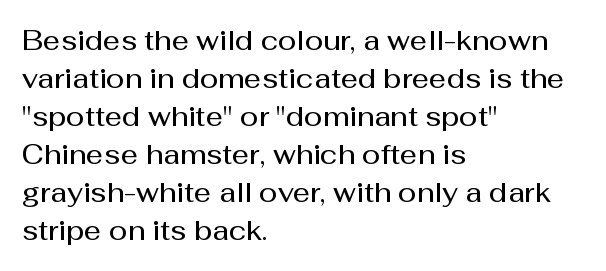
Q: Is the text bold? A: Semi-bold.
Q: Is the text italic (slanted)? A: No, it is upright.
Q: Is the text underlined? A: No.
Q: How is the paragraph aligned? A: Left-aligned.
Q: Is the spacing between letters normal or unusually wide? A: Normal.
Q: Is the spacing between lines tight, normal or loose? A: Normal.
